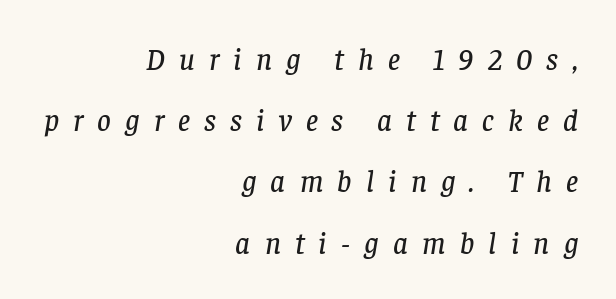
Emphasis-style slanted type is in use. In terms of letterform style, serifs are clearly present. In CSS terms this would be text-align: right. Rule under the text: the space is simply empty. Do the characters align in a grid? No, the font is proportional.
